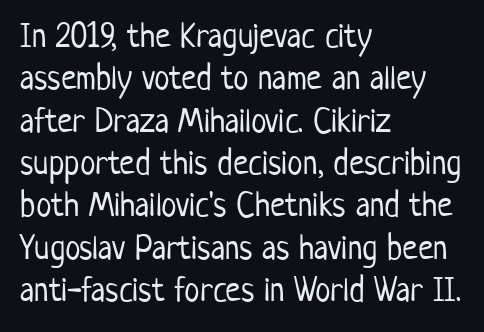
{"serif": "no", "italic": "no", "bold": "no", "weight": "light", "width": "condensed", "stroke_contrast": "low", "x_height": "medium", "monospaced": "no", "underline": "no", "align": "left", "line_spacing_ratio": 1.21, "letter_spacing": "normal", "letter_spacing_em": 0.0, "glyph_px": 35}
